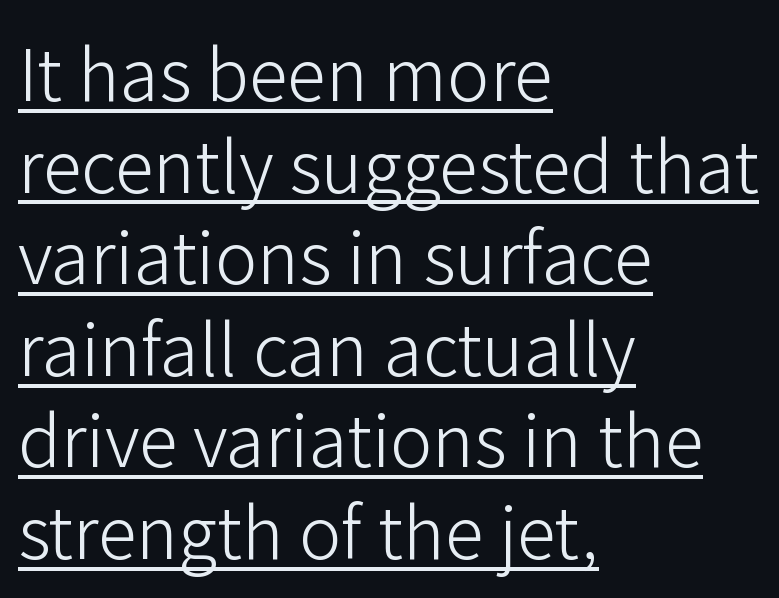
Q: Is the text bold? A: No.
Q: Is the text italic (slanted)? A: No, it is upright.
Q: Is the typeface a serif or a sans-serif typeface? A: Sans-serif.
Q: Is the text underlined? A: Yes.
Q: How is the paragraph aligned? A: Left-aligned.
Q: Is the spacing between letters normal or unusually wide? A: Normal.
Q: Is the spacing between lines tight, normal or loose? A: Normal.
Q: Width (condensed, normal, or wide)? A: Normal.
Q: Stroke contrast? A: Low.
Q: x-height? A: Medium.
Q: Monospaced? A: No.
